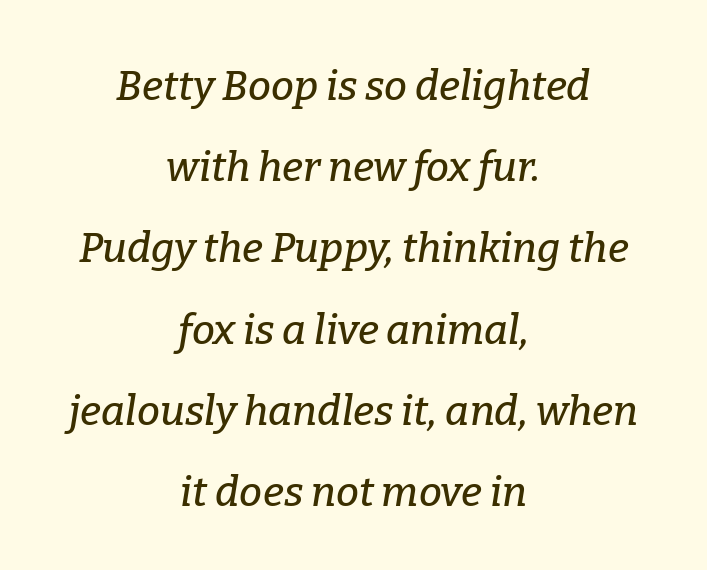
{"serif": "yes", "italic": "yes", "lean": "right", "slant_degrees": 9, "width": "normal", "stroke_contrast": "low", "x_height": "medium", "monospaced": "no", "underline": "no", "align": "center", "line_spacing": "loose", "line_spacing_ratio": 1.98, "letter_spacing": "normal", "letter_spacing_em": 0.0, "glyph_px": 41}
